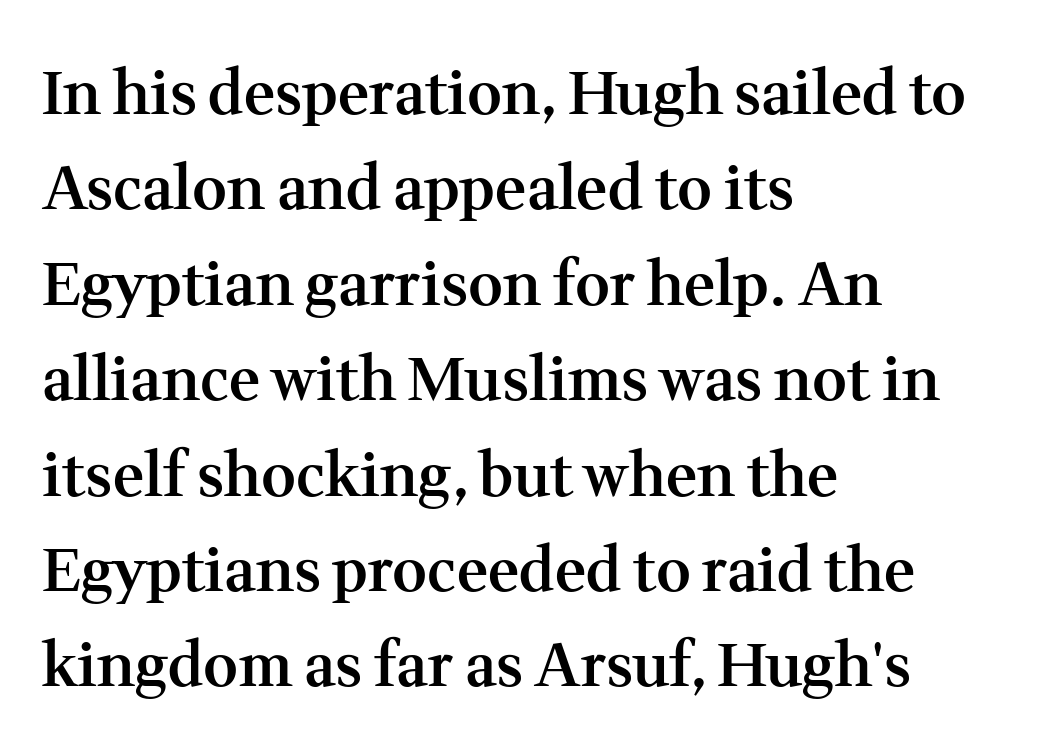
Q: Is the text bold? A: Semi-bold.
Q: Is the text italic (slanted)? A: No, it is upright.
Q: Is the typeface a serif or a sans-serif typeface? A: Serif.
Q: Is the text underlined? A: No.
Q: How is the paragraph aligned? A: Left-aligned.
Q: Is the spacing between letters normal or unusually wide? A: Normal.
Q: Is the spacing between lines tight, normal or loose? A: Normal.
Q: Width (condensed, normal, or wide)? A: Normal.
Q: Stroke contrast? A: Medium.
Q: x-height? A: Medium.
Q: Monospaced? A: No.
